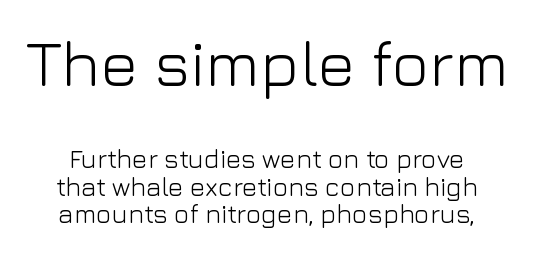
The image shows 64 px light sans-serif type, upright; set tight line spacing (1.05x), normal letter spacing, not underlined; the first (top) block is 2.46x larger; low stroke contrast and a medium x-height.
